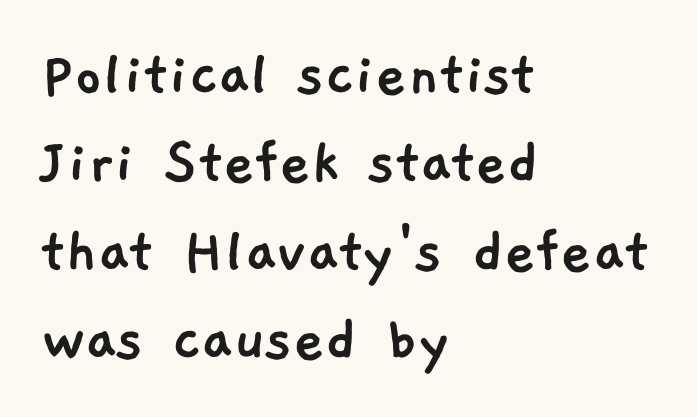
Q: Is the typeface a serif or a sans-serif typeface? A: Sans-serif.
Q: Is the text underlined? A: No.
Q: How is the paragraph aligned? A: Left-aligned.
Q: Is the spacing between letters normal or unusually wide? A: Normal.
Q: Is the spacing between lines tight, normal or loose? A: Normal.
Q: Width (condensed, normal, or wide)? A: Normal.
Q: Stroke contrast? A: Low.
Q: x-height? A: Medium.
Q: Monospaced? A: No.
